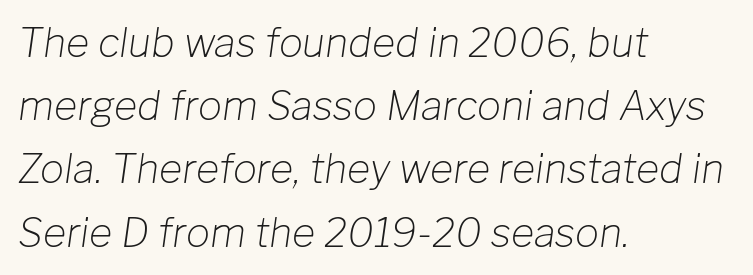
Q: Is the text bold? A: No.
Q: Is the text italic (slanted)? A: Yes, it leans right by about 8 degrees.
Q: Is the text underlined? A: No.
Q: How is the paragraph aligned? A: Left-aligned.
Q: Is the spacing between letters normal or unusually wide? A: Normal.
Q: Is the spacing between lines tight, normal or loose? A: Normal.
Q: Width (condensed, normal, or wide)? A: Normal.
Q: Stroke contrast? A: Low.
Q: x-height? A: Medium.
Q: Monospaced? A: No.
